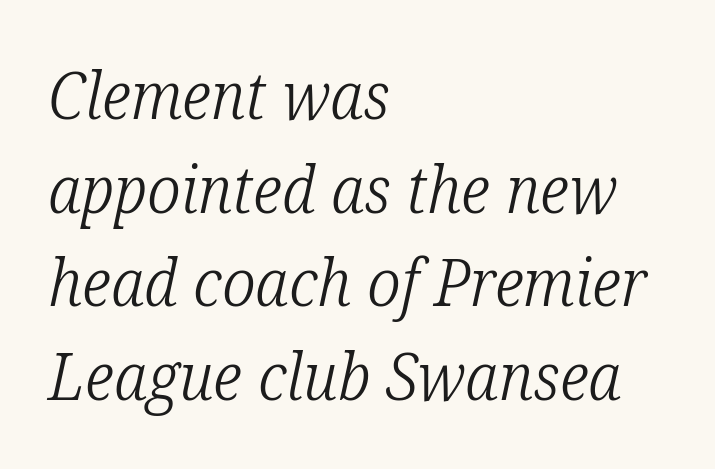
Q: Is the text bold? A: No.
Q: Is the text italic (slanted)? A: Yes, it leans right by about 12 degrees.
Q: Is the typeface a serif or a sans-serif typeface? A: Serif.
Q: Is the text underlined? A: No.
Q: How is the paragraph aligned? A: Left-aligned.
Q: Is the spacing between letters normal or unusually wide? A: Normal.
Q: Is the spacing between lines tight, normal or loose? A: Normal.
Q: Width (condensed, normal, or wide)? A: Condensed.
Q: Stroke contrast? A: Low.
Q: x-height? A: Medium.
Q: Monospaced? A: No.
